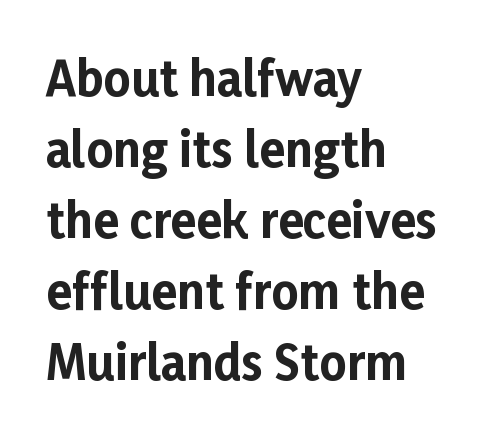
The image shows 47 px bold sans-serif type, upright; set left-aligned, normal line spacing (1.51x), normal letter spacing, not underlined; low stroke contrast and a medium x-height.
